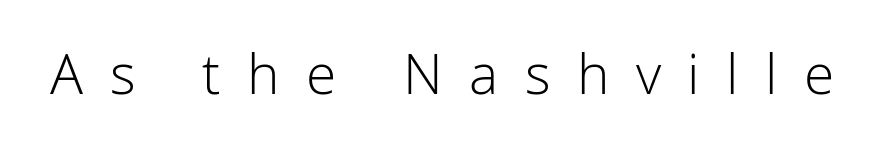
{"serif": "no", "italic": "no", "bold": "no", "weight": "light", "width": "normal", "stroke_contrast": "low", "x_height": "medium", "monospaced": "no", "underline": "no", "letter_spacing": "wide", "letter_spacing_em": 0.48, "glyph_px": 55}
